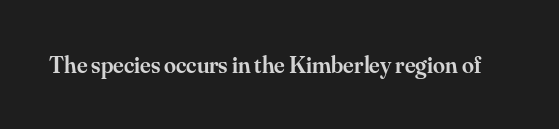
Q: Is the text bold? A: Semi-bold.
Q: Is the text italic (slanted)? A: No, it is upright.
Q: Is the text underlined? A: No.
Q: Is the spacing between letters normal or unusually wide? A: Normal.
